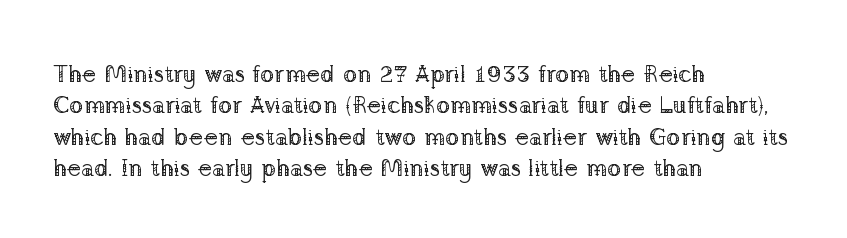
What stands out about the letter spacing? Nothing — it is the standard amount. Unmarked baselines from the first word to the last. The rendering anchors every line to the left-hand side. Regarding leading, the lines here are spaced in the standard way. Compared with a typical body face, this is equally light or lighter still. In terms of posture, this sample is upright.
